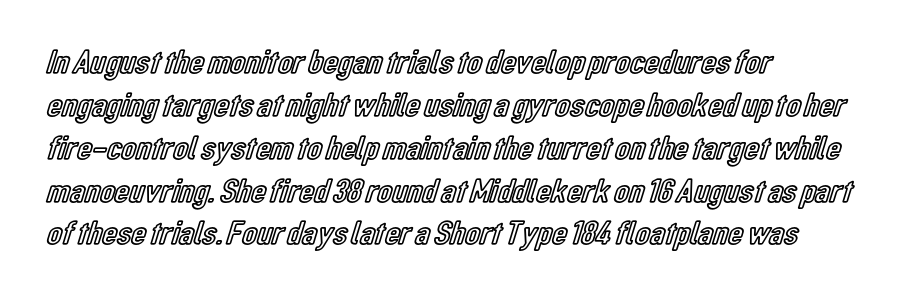
The image shows 34 px condensed type; set left-aligned, normal line spacing (1.26x), normal letter spacing, not underlined; a medium x-height.
